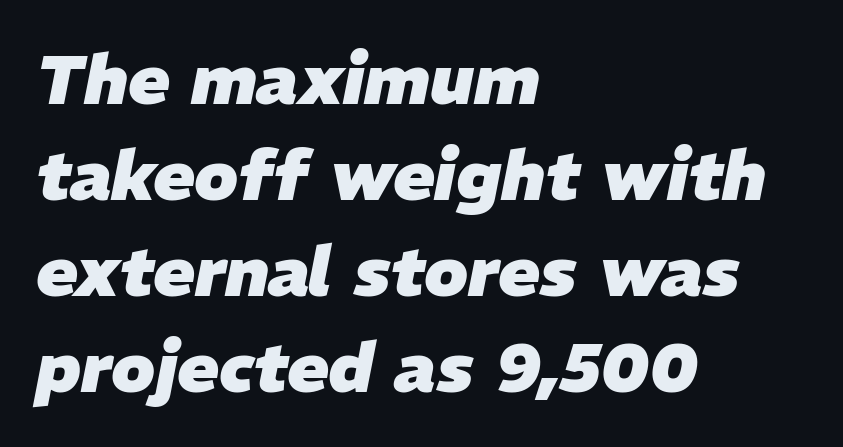
The image shows 69 px heavy type, italic (leaning right); set left-aligned, normal line spacing (1.39x), normal letter spacing, not underlined; low stroke contrast and a medium x-height.
